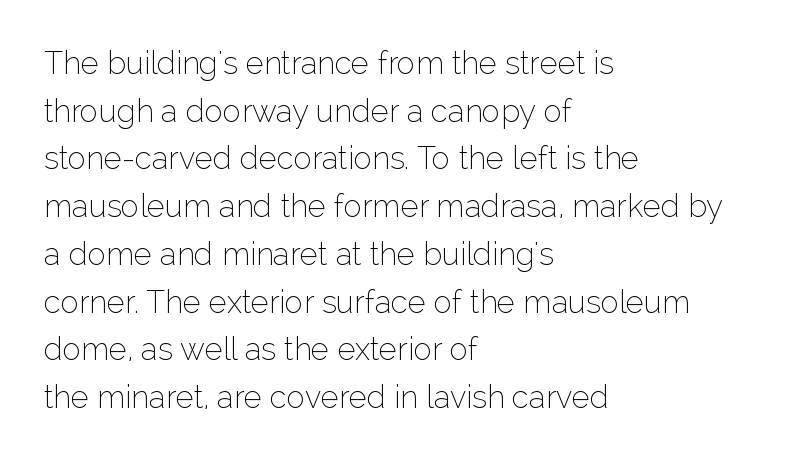
Do the characters align in a grid? No, the font is proportional. Nothing unusual about the tracking: characters are spaced as the font intends. A bare baseline throughout the passage. This is roman type, the default non-slanted kind. A quiet, ordinary-to-light weight characterises the typeface. The rendering shows plain stroke endings on the letterforms — a sans-serif design.
